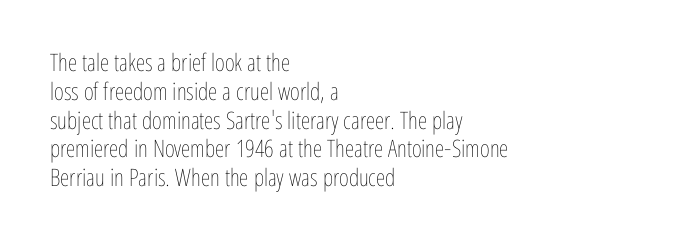
Q: Is the text bold? A: No.
Q: Is the text italic (slanted)? A: No, it is upright.
Q: Is the text underlined? A: No.
Q: How is the paragraph aligned? A: Left-aligned.
Q: Is the spacing between letters normal or unusually wide? A: Normal.
